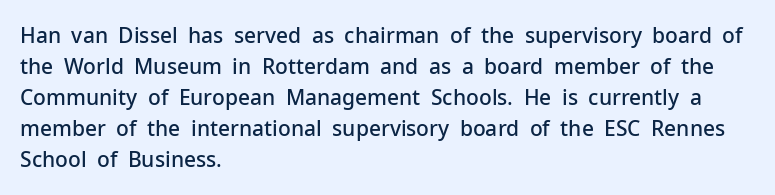
{"italic": "no", "bold": "semi", "underline": "no", "align": "left", "line_spacing": "normal", "line_spacing_ratio": 1.48, "letter_spacing": "normal", "letter_spacing_em": 0.0, "glyph_px": 21}
